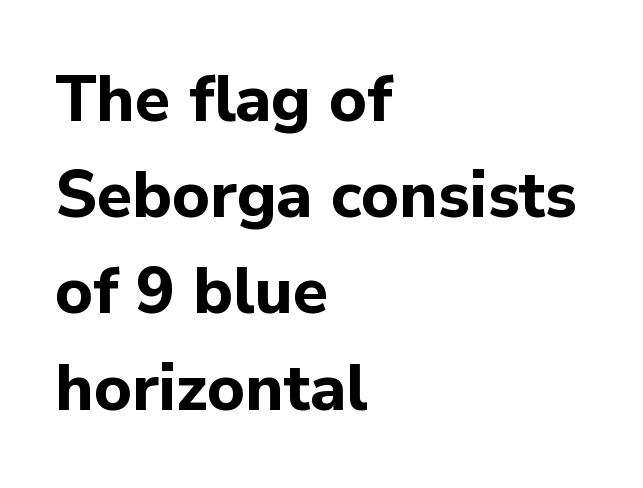
The image shows 65 px bold sans-serif type, upright; set left-aligned, normal line spacing (1.48x), normal letter spacing, not underlined; low stroke contrast and a medium x-height.
